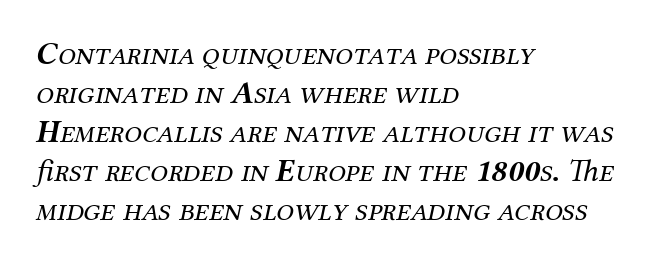
{"serif": "yes", "italic": "yes", "lean": "right", "slant_degrees": 12, "bold": "no", "weight": "regular", "width": "normal", "stroke_contrast": "medium", "x_height": "medium", "monospaced": "no", "underline": "no", "align": "left", "line_spacing_ratio": 1.22, "letter_spacing": "normal", "letter_spacing_em": 0.0, "glyph_px": 32}
